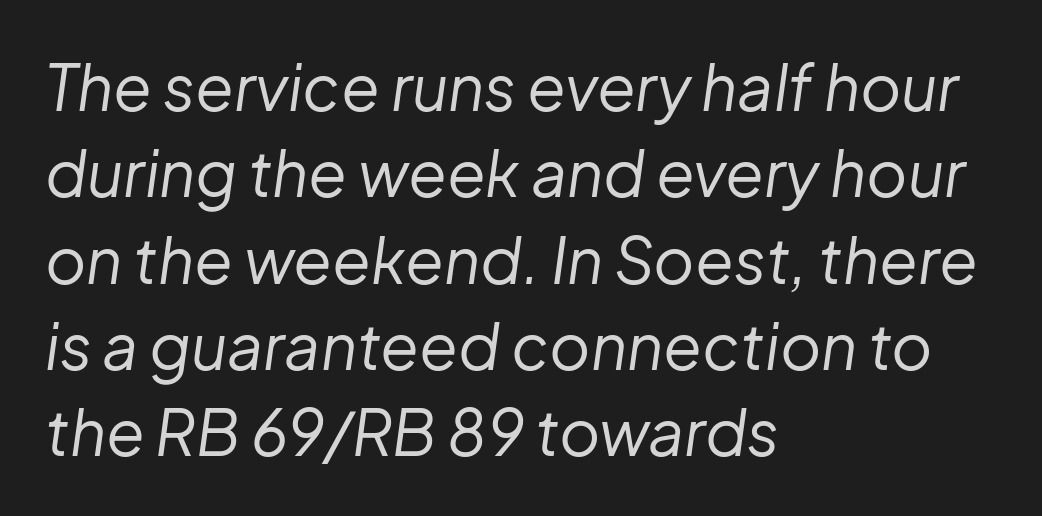
Q: Is the text bold? A: No.
Q: Is the text italic (slanted)? A: Yes, it leans right by about 8 degrees.
Q: Is the text underlined? A: No.
Q: How is the paragraph aligned? A: Left-aligned.
Q: Is the spacing between letters normal or unusually wide? A: Normal.
Q: Is the spacing between lines tight, normal or loose? A: Normal.
Q: Width (condensed, normal, or wide)? A: Normal.
Q: Stroke contrast? A: Low.
Q: x-height? A: Medium.
Q: Monospaced? A: No.
